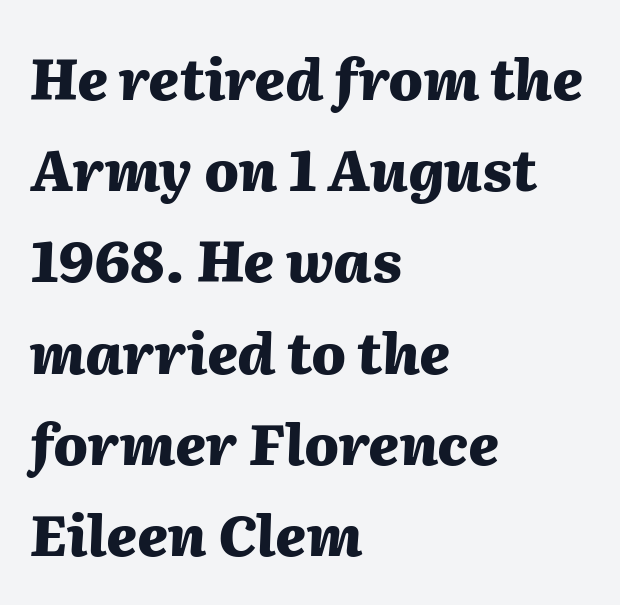
No extra tracking has been applied to these lines. Interline gaps are of average width in this sample. The font's italic variant was chosen for this text. Set as a true bold cut, around the 700 mark. Each row of text sits above clean, open space. The letters advance in unequal steps, a hallmark of proportional type.
